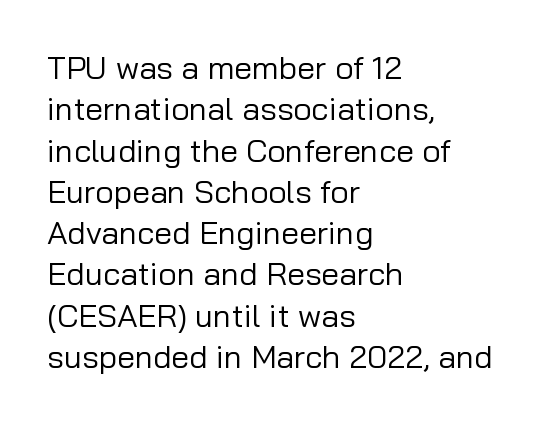
Q: Is the text bold? A: No.
Q: Is the text italic (slanted)? A: No, it is upright.
Q: Is the typeface a serif or a sans-serif typeface? A: Sans-serif.
Q: Is the text underlined? A: No.
Q: How is the paragraph aligned? A: Left-aligned.
Q: Is the spacing between letters normal or unusually wide? A: Normal.
Q: Is the spacing between lines tight, normal or loose? A: Normal.
Q: Width (condensed, normal, or wide)? A: Normal.
Q: Stroke contrast? A: Low.
Q: x-height? A: Medium.
Q: Monospaced? A: No.
